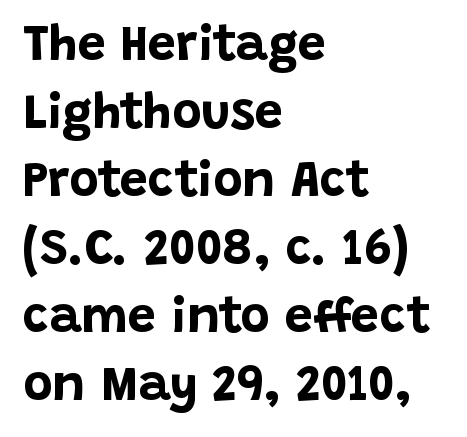
Leading matches the norm, producing a regular column. Unlike a traditional serif, this face leaves its strokes unadorned. The rendering uses natural spacing where letterforms have individual widths. If you drew a line through each stem, it would be perfectly vertical.
